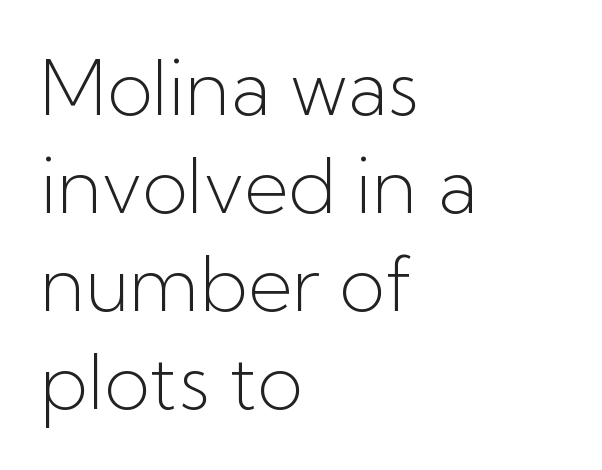
{"serif": "no", "italic": "no", "bold": "no", "weight": "light", "width": "normal", "stroke_contrast": "low", "x_height": "medium", "monospaced": "no", "underline": "no", "align": "left", "line_spacing": "normal", "line_spacing_ratio": 1.29, "letter_spacing": "normal", "letter_spacing_em": 0.0, "glyph_px": 76}
